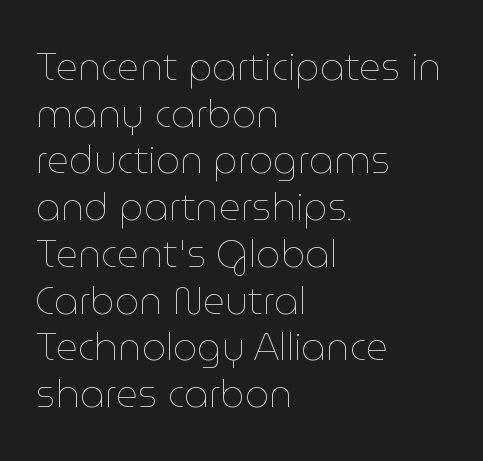
This rendering leaves character spacing at its baseline value. The string is rendered with underlining switched off. Do the letters lean? They stand straight. Proportional: the letters do not fall into vertical columns.
